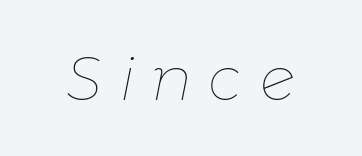
There is plenty of visible air inserted between adjacent glyphs. Looking at the ascenders, they clearly lean. Looks like regular typesetting: each glyph gets only the width it needs. The zone under the glyphs is completely vacant. The weight tops out at a normal text grade.
